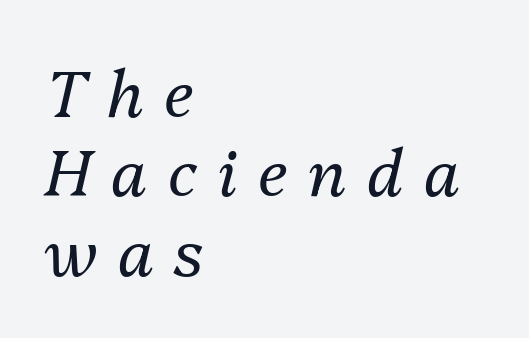
{"italic": "yes", "lean": "right", "slant_degrees": 13, "bold": "no", "weight": "regular", "width": "normal", "stroke_contrast": "medium", "x_height": "medium", "monospaced": "no", "underline": "no", "align": "left", "line_spacing_ratio": 1.24, "letter_spacing": "wide", "letter_spacing_em": 0.32, "glyph_px": 64}
